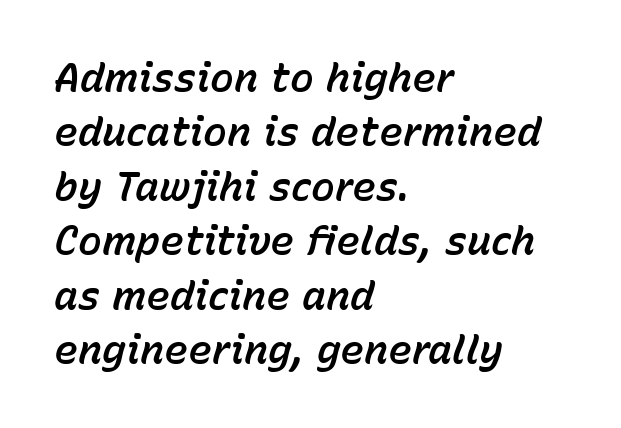
Q: Is the text italic (slanted)? A: Yes, it leans right by about 15 degrees.
Q: Is the text underlined? A: No.
Q: How is the paragraph aligned? A: Left-aligned.
Q: Is the spacing between letters normal or unusually wide? A: Normal.
Q: Is the spacing between lines tight, normal or loose? A: Normal.
Q: Width (condensed, normal, or wide)? A: Normal.
Q: Stroke contrast? A: Low.
Q: x-height? A: Medium.
Q: Monospaced? A: No.
